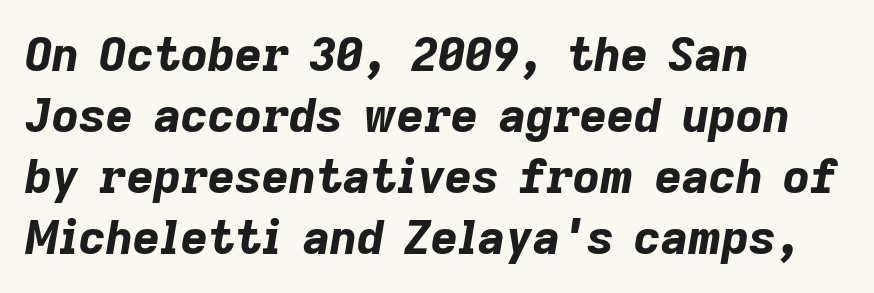
Spacing verdict: proportional, widths tailored to each character. Stroke thickness is high; the sample reads as a true bold. The ragged edge is on the right, which tells us the setting is flush left. The strip under each line holds only bare page. You could call the tracking neutral — neither tight nor loose.
